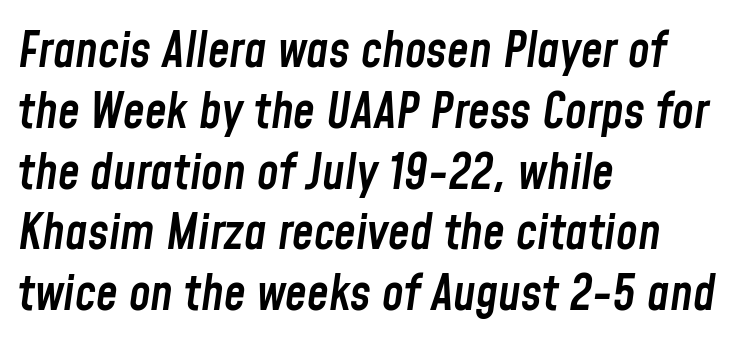
Q: Is the text bold? A: Semi-bold.
Q: Is the text italic (slanted)? A: Yes, it leans right by about 8 degrees.
Q: Is the text underlined? A: No.
Q: How is the paragraph aligned? A: Left-aligned.
Q: Is the spacing between letters normal or unusually wide? A: Normal.
Q: Width (condensed, normal, or wide)? A: Condensed.
Q: Stroke contrast? A: Low.
Q: x-height? A: Medium.
Q: Monospaced? A: No.
